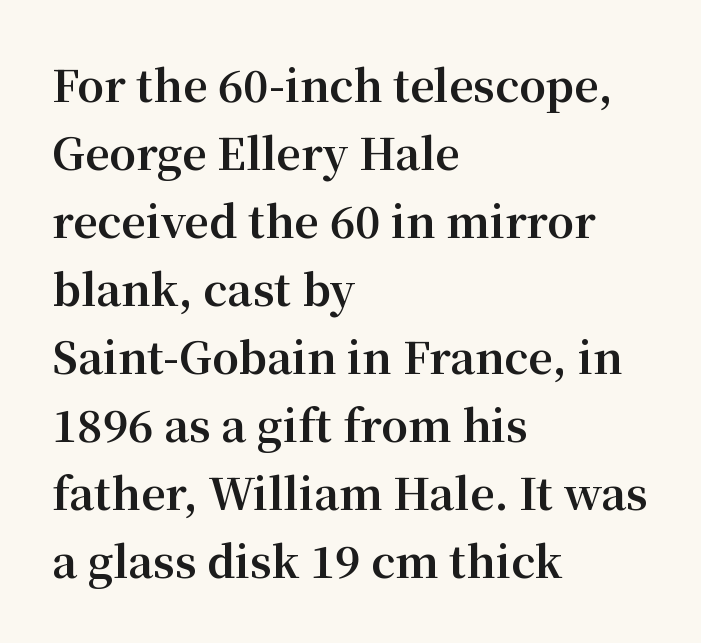
{"serif": "yes", "italic": "no", "bold": "yes", "weight": "bold", "width": "normal", "stroke_contrast": "medium", "x_height": "medium", "monospaced": "no", "underline": "no", "align": "left", "line_spacing": "normal", "line_spacing_ratio": 1.58, "letter_spacing": "normal", "letter_spacing_em": 0.0, "glyph_px": 43}
